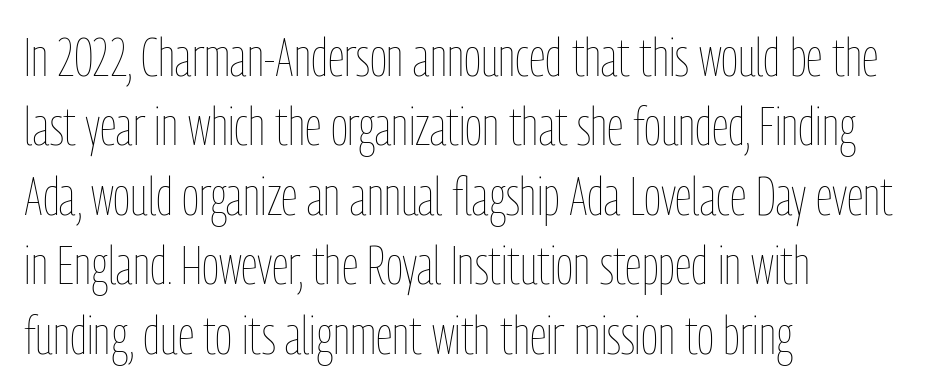
Is the block centered? No — it sits flush against the left margin. Descender tails drop into unmarked territory. Compared with typical body copy, the letter spacing here is the same. Stems and bowls with no extra thickness — not bold. It's the straight-up-and-down kind of type.
